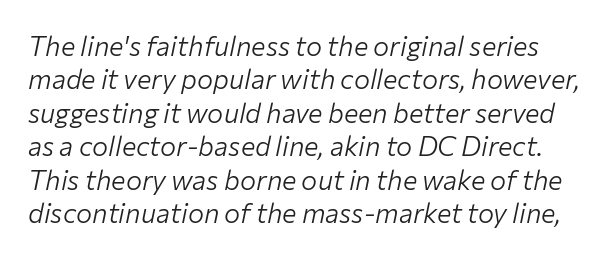
The image shows 27 px text type, italic (leaning right); set line spacing 1.24x, normal letter spacing, not underlined.
